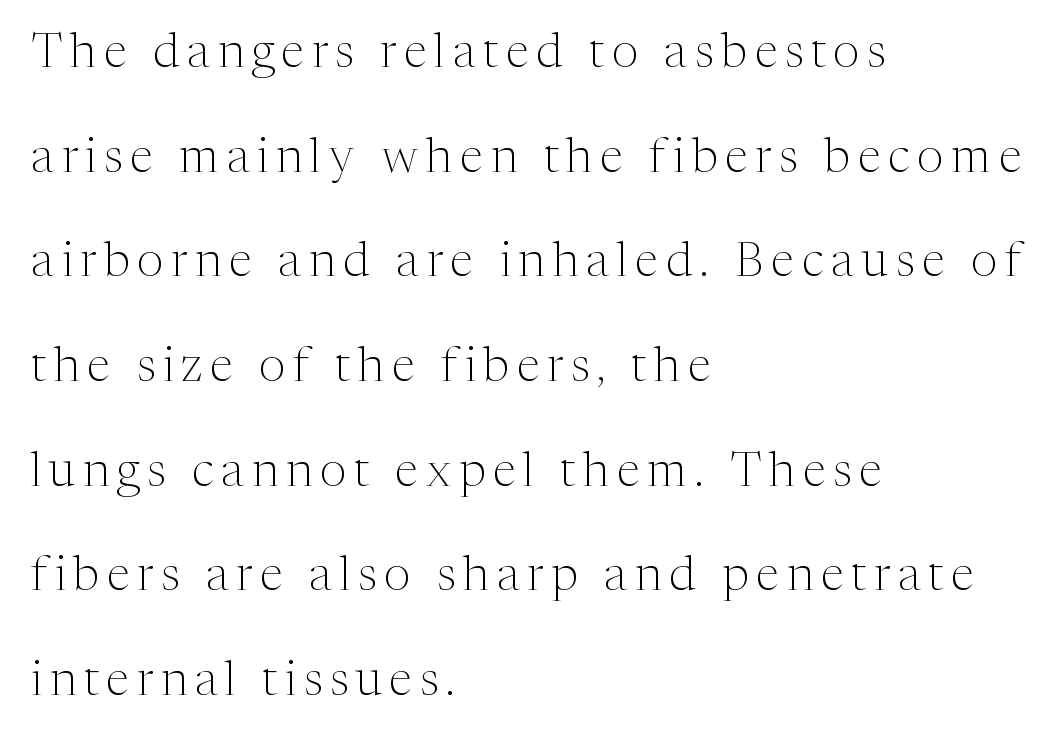
Leading is clearly above the norm, producing a sparse column. A student would call this left alignment; a typographer would say flush left, rag right. The letters stand straight up with perfectly vertical stems. The letters look calm and open, with moderate or lighter stems. The face used here is proportionally spaced, like ordinary book or web type. The text was rendered using a seriffed face with decorative stroke endings.
